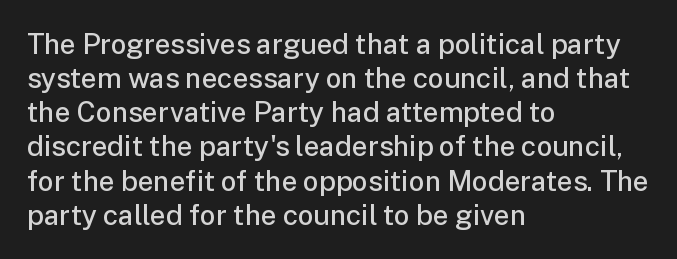
Rendered with straight, roman letterforms. Between one letter and the next there's only the usual sliver of space. I'd describe the lettering as semibold — firm but not a full bold. Descenders hang freely into open space. The rendering anchors every line to the left-hand side. Here the designer chose a conventional face with non-uniform glyph widths.
